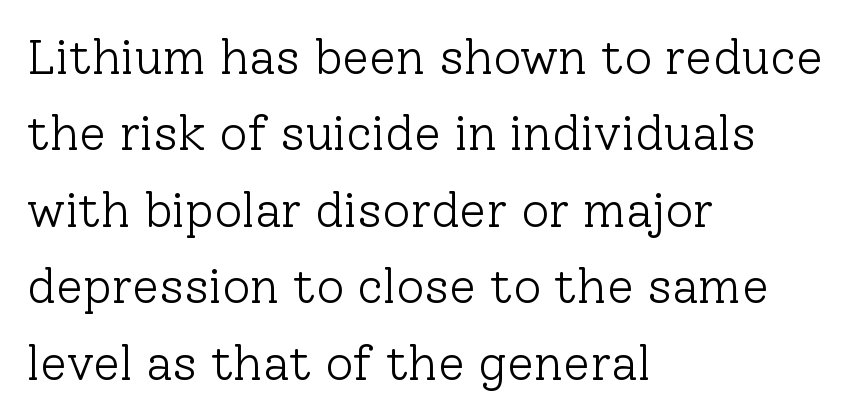
Q: Is the text bold? A: No.
Q: Is the text italic (slanted)? A: No, it is upright.
Q: Is the typeface a serif or a sans-serif typeface? A: Serif.
Q: Is the text underlined? A: No.
Q: How is the paragraph aligned? A: Left-aligned.
Q: Is the spacing between letters normal or unusually wide? A: Normal.
Q: Is the spacing between lines tight, normal or loose? A: Normal.
Q: Width (condensed, normal, or wide)? A: Normal.
Q: Stroke contrast? A: Low.
Q: x-height? A: Medium.
Q: Monospaced? A: No.
